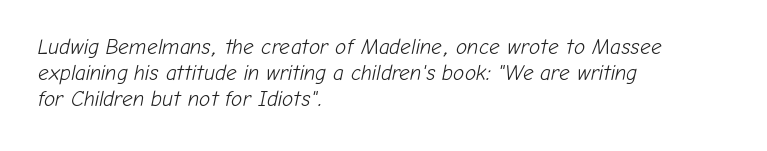
{"italic": "yes", "lean": "right", "slant_degrees": 12, "bold": "no", "underline": "no", "align": "left", "line_spacing_ratio": 1.24, "letter_spacing": "normal", "letter_spacing_em": 0.0, "glyph_px": 21}
